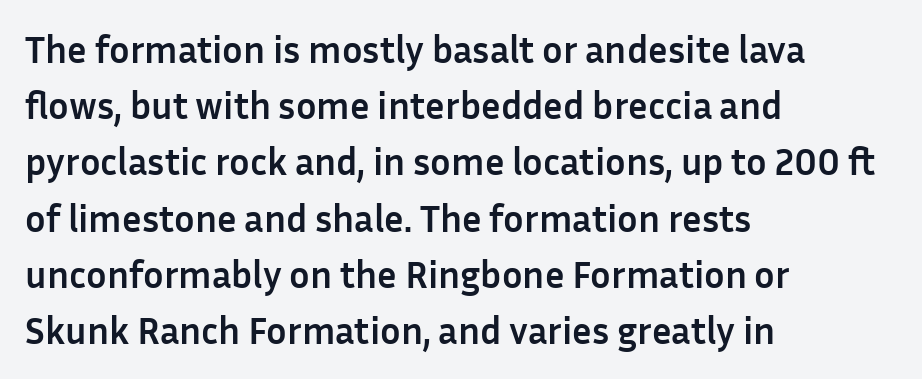
What's the leading like? Ordinary, nothing unusual. Students, this is bold: see how much ink each stroke carries. Has an underline been added? It has not. The lettering stays uniformly vertical, giving the passage a roman look. Character widths vary here, with narrow letters taking less room than wide ones.
